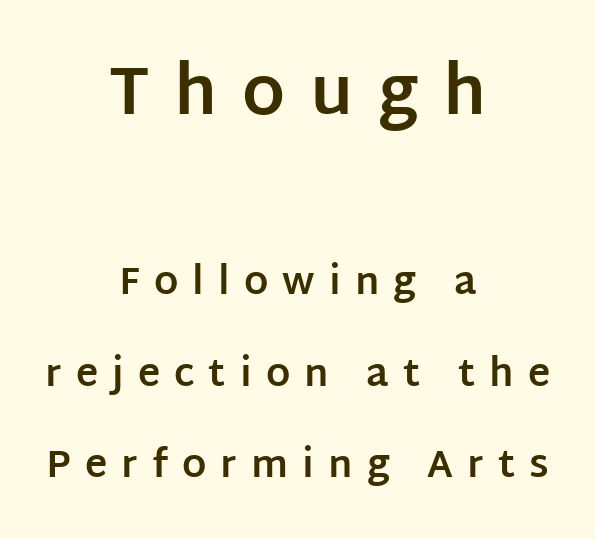
The image shows 67 px bold sans-serif type, upright; set centered, loose line spacing (2.4x), unusually wide letter spacing (+0.37 em), not underlined; the first (top) block is 1.76x larger; low stroke contrast and a large x-height.
